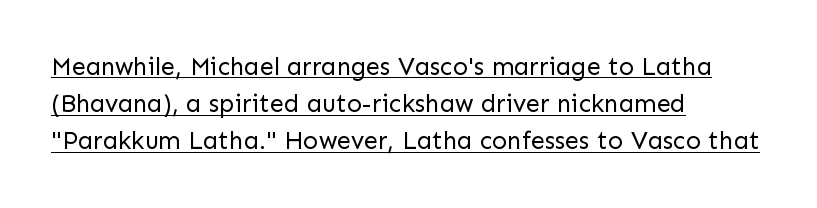
The image shows 25 px text type, upright; set left-aligned, normal line spacing (1.49x), normal letter spacing, underlined.
